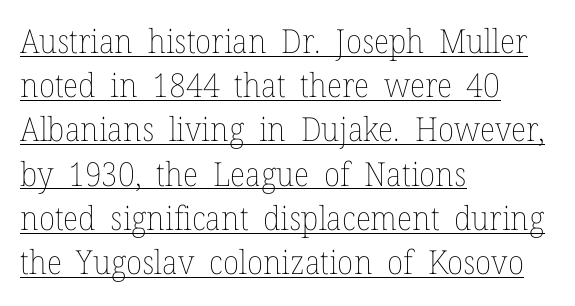
The image shows 33 px thin type, upright; set left-aligned, normal line spacing (1.34x), normal letter spacing, underlined; low stroke contrast and a medium x-height.
